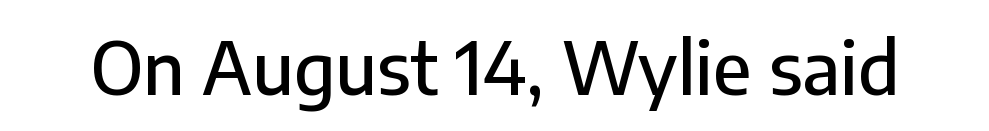
Q: Is the text italic (slanted)? A: No, it is upright.
Q: Is the typeface a serif or a sans-serif typeface? A: Sans-serif.
Q: Is the text underlined? A: No.
Q: Is the spacing between letters normal or unusually wide? A: Normal.
Q: Width (condensed, normal, or wide)? A: Normal.
Q: Stroke contrast? A: Low.
Q: x-height? A: Medium.
Q: Monospaced? A: No.
